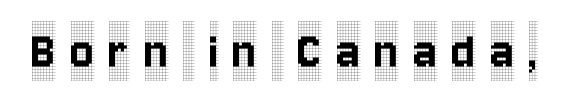
The image shows 55 px condensed serif type, upright; set unusually wide letter spacing (+0.27 em), not underlined; a large x-height.
